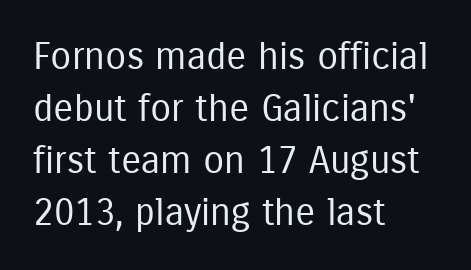
The image shows 38 px regular-weight, condensed sans-serif type, upright; set left-aligned, normal line spacing (1.37x), normal letter spacing, not underlined; low stroke contrast and a medium x-height.
